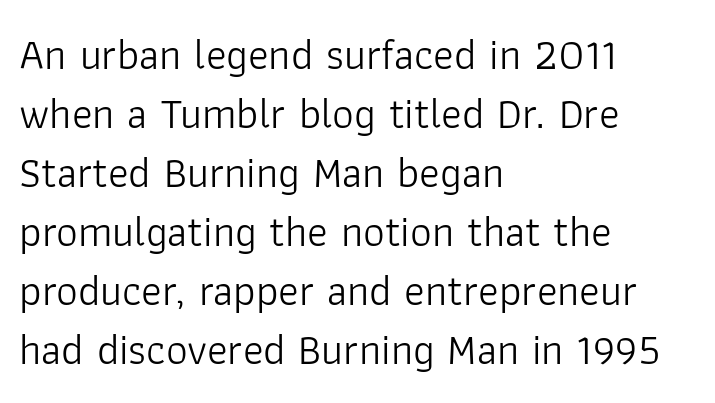
Q: Is the text bold? A: No.
Q: Is the text italic (slanted)? A: No, it is upright.
Q: Is the typeface a serif or a sans-serif typeface? A: Sans-serif.
Q: Is the text underlined? A: No.
Q: How is the paragraph aligned? A: Left-aligned.
Q: Is the spacing between letters normal or unusually wide? A: Normal.
Q: Is the spacing between lines tight, normal or loose? A: Normal.
Q: Width (condensed, normal, or wide)? A: Normal.
Q: Stroke contrast? A: Low.
Q: x-height? A: Medium.
Q: Monospaced? A: No.
